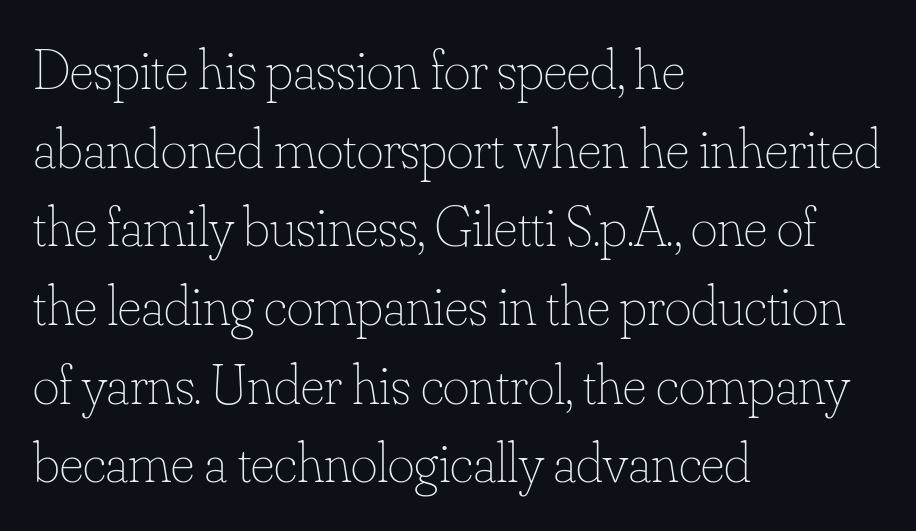
{"italic": "no", "bold": "no", "weight": "thin", "width": "normal", "stroke_contrast": "low", "x_height": "small", "monospaced": "no", "underline": "no", "align": "left", "line_spacing": "normal", "line_spacing_ratio": 1.38, "letter_spacing": "normal", "letter_spacing_em": 0.0, "glyph_px": 57}
